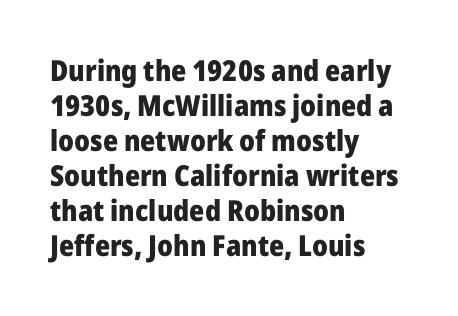
{"serif": "no", "italic": "no", "bold": "yes", "weight": "heavy", "width": "normal", "stroke_contrast": "low", "x_height": "medium", "monospaced": "no", "underline": "no", "align": "left", "line_spacing_ratio": 1.21, "letter_spacing": "normal", "letter_spacing_em": 0.0, "glyph_px": 29}
